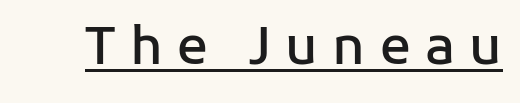
{"serif": "no", "italic": "no", "bold": "semi", "weight": "semibold", "width": "normal", "stroke_contrast": "low", "x_height": "medium", "monospaced": "no", "underline": "yes", "letter_spacing": "wide", "letter_spacing_em": 0.28, "glyph_px": 51}
